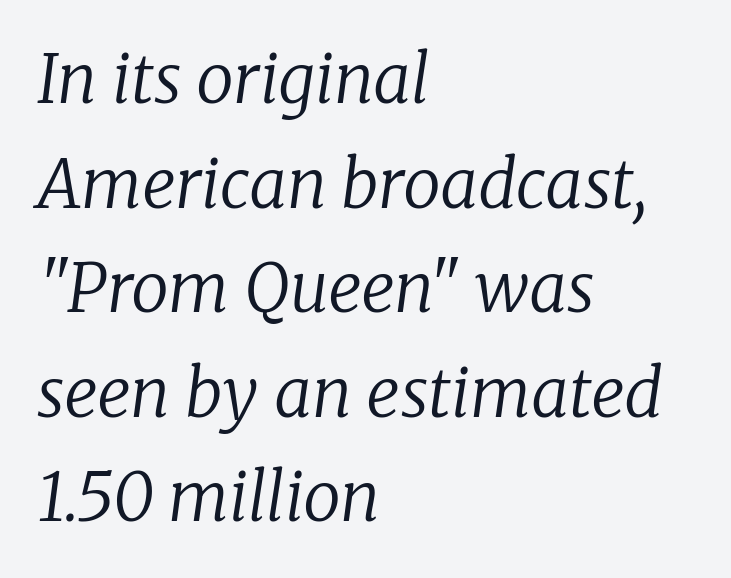
Q: Is the text bold? A: No.
Q: Is the text italic (slanted)? A: Yes, it leans right by about 8 degrees.
Q: Is the typeface a serif or a sans-serif typeface? A: Serif.
Q: Is the text underlined? A: No.
Q: How is the paragraph aligned? A: Left-aligned.
Q: Is the spacing between letters normal or unusually wide? A: Normal.
Q: Is the spacing between lines tight, normal or loose? A: Normal.
Q: Width (condensed, normal, or wide)? A: Normal.
Q: Stroke contrast? A: Low.
Q: x-height? A: Medium.
Q: Monospaced? A: No.
